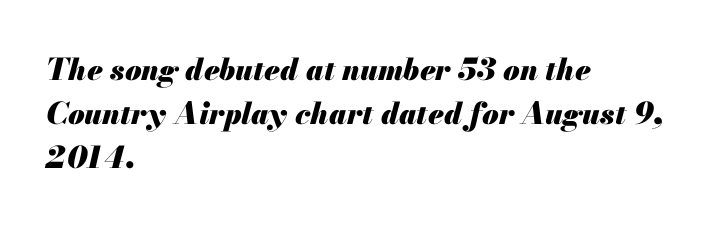
Q: Is the text bold? A: Yes.
Q: Is the text italic (slanted)? A: Yes, it leans right by about 13 degrees.
Q: Is the text underlined? A: No.
Q: How is the paragraph aligned? A: Left-aligned.
Q: Is the spacing between letters normal or unusually wide? A: Normal.
Q: Is the spacing between lines tight, normal or loose? A: Normal.
Q: Width (condensed, normal, or wide)? A: Normal.
Q: Stroke contrast? A: Medium.
Q: x-height? A: Small.
Q: Monospaced? A: No.
